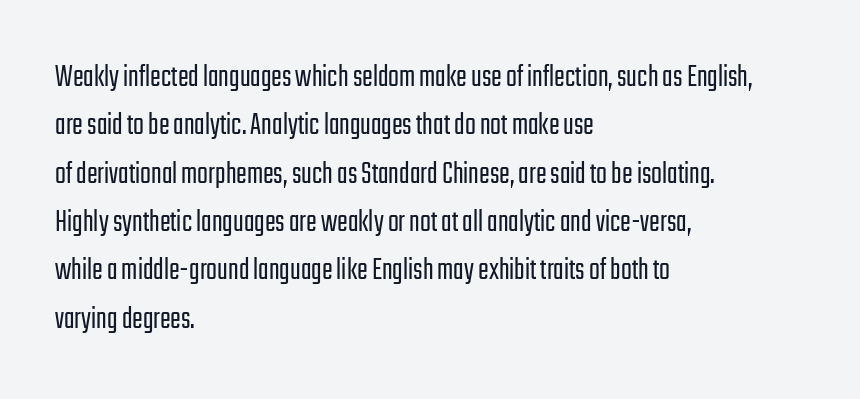
Q: Is the text bold? A: No.
Q: Is the text italic (slanted)? A: No, it is upright.
Q: Is the typeface a serif or a sans-serif typeface? A: Sans-serif.
Q: Is the text underlined? A: No.
Q: How is the paragraph aligned? A: Left-aligned.
Q: Is the spacing between letters normal or unusually wide? A: Normal.
Q: Is the spacing between lines tight, normal or loose? A: Normal.
Q: Width (condensed, normal, or wide)? A: Condensed.
Q: Stroke contrast? A: Low.
Q: x-height? A: Medium.
Q: Monospaced? A: No.
